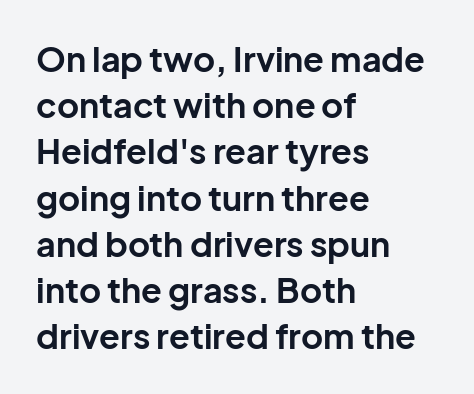
Q: Is the text bold? A: Yes.
Q: Is the text italic (slanted)? A: No, it is upright.
Q: Is the typeface a serif or a sans-serif typeface? A: Sans-serif.
Q: Is the text underlined? A: No.
Q: How is the paragraph aligned? A: Left-aligned.
Q: Is the spacing between letters normal or unusually wide? A: Normal.
Q: Is the spacing between lines tight, normal or loose? A: Normal.
Q: Width (condensed, normal, or wide)? A: Normal.
Q: Stroke contrast? A: Low.
Q: x-height? A: Medium.
Q: Monospaced? A: No.
